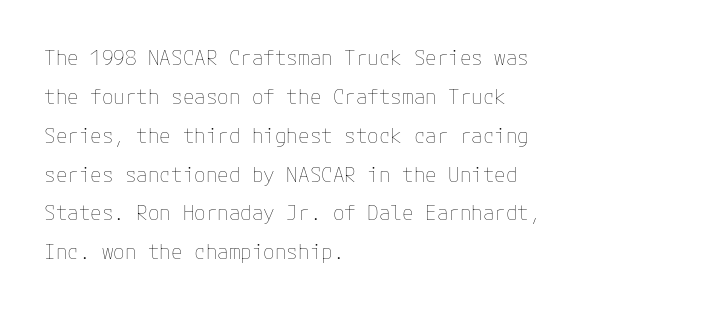
{"italic": "no", "bold": "no", "underline": "no", "align": "left", "line_spacing_ratio": 1.85, "letter_spacing": "normal", "letter_spacing_em": 0.0, "glyph_px": 21}
